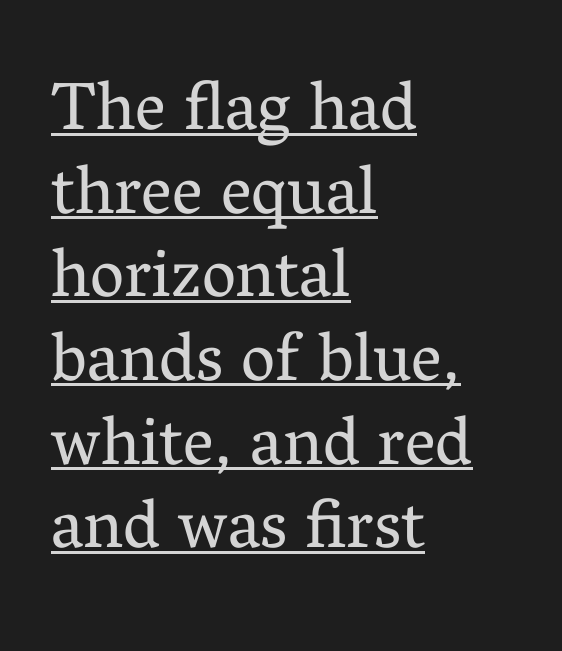
Compared with undecorated copy, this sample adds a rule below the words. Classification — serif. Casual observation: everything's shoved over to the left. No letter is thick-stroked: the sample isn't bold. Each letter keeps its own natural width here, so spacing adapts to shape.
